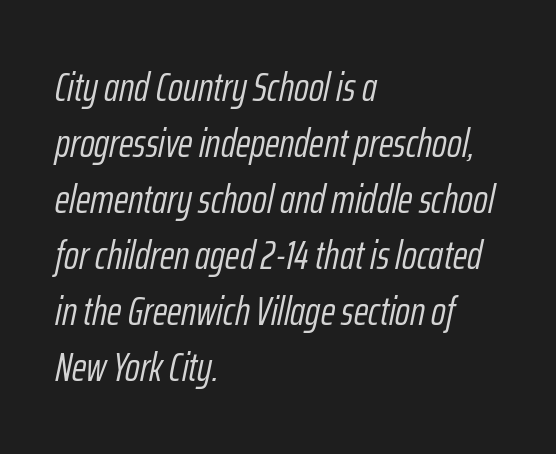
The image shows 40 px light, condensed type, italic (leaning right); set left-aligned, normal line spacing (1.4x), normal letter spacing, not underlined; low stroke contrast and a medium x-height.
